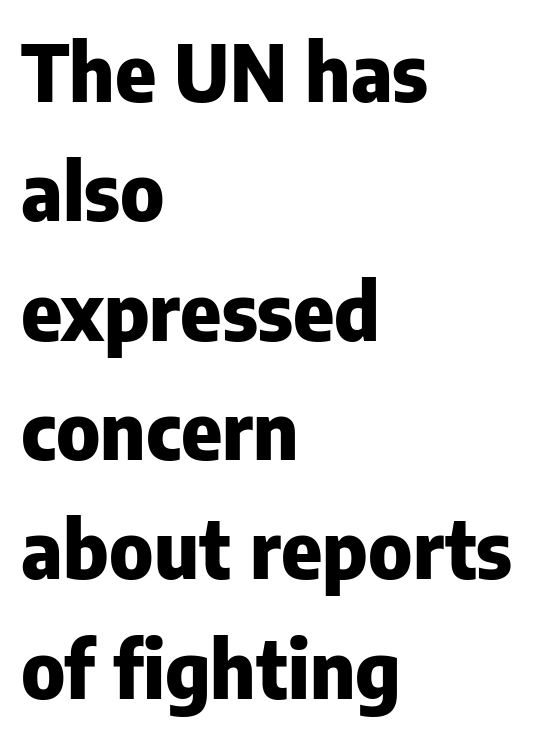
Is this a fixed-width face? No — the glyphs have proportional, varying widths. You'd pick this weight for a headline — it's a proper bold. Characters remain perfectly vertical along every line. Anything drawn beneath the words? Only blank space. These lines are composed in type without serifs. In CSS terms this would be text-align: left.
